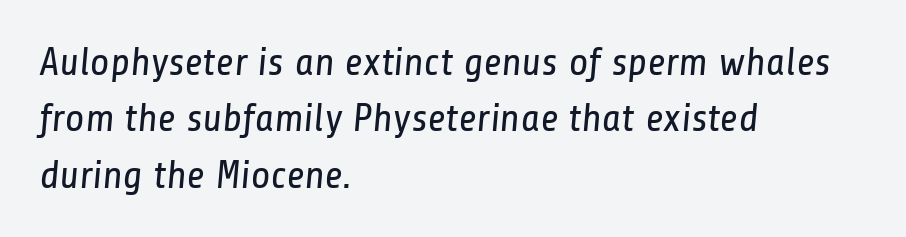
Q: Is the text bold? A: No.
Q: Is the typeface a serif or a sans-serif typeface? A: Sans-serif.
Q: Is the text underlined? A: No.
Q: How is the paragraph aligned? A: Left-aligned.
Q: Is the spacing between letters normal or unusually wide? A: Normal.
Q: Is the spacing between lines tight, normal or loose? A: Normal.
Q: Width (condensed, normal, or wide)? A: Condensed.
Q: Stroke contrast? A: Low.
Q: x-height? A: Medium.
Q: Monospaced? A: No.
